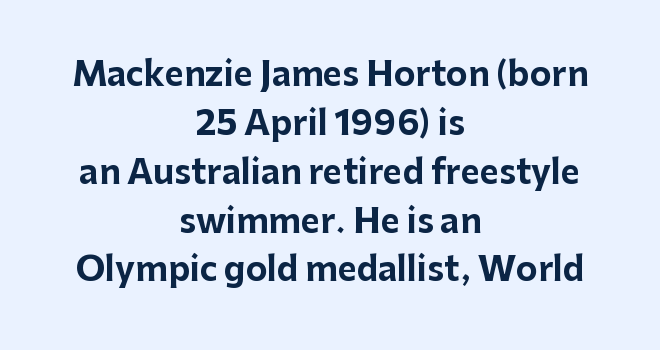
The image shows 33 px bold sans-serif type, upright; set centered, normal line spacing (1.48x), normal letter spacing, not underlined; low stroke contrast and a medium x-height.
